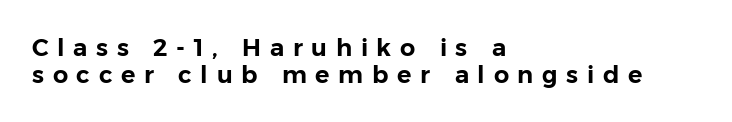
The lines in this sample share a left origin and differ only in where they stop. Descenders hang freely into open space. Style check: upright. If you measured baseline to baseline, you'd find a short distance.
